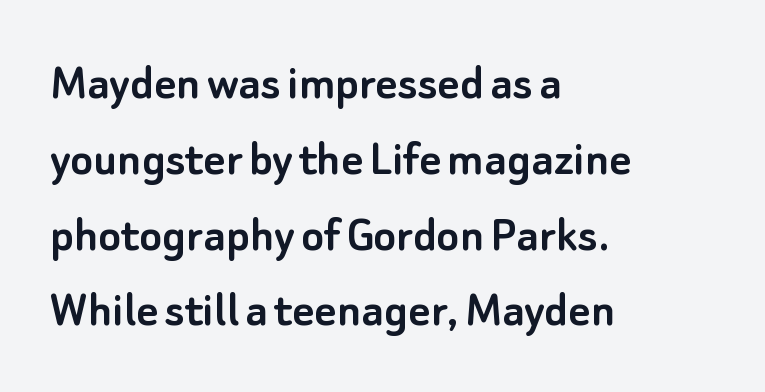
{"serif": "no", "italic": "no", "width": "normal", "stroke_contrast": "low", "x_height": "small", "monospaced": "no", "underline": "no", "align": "left", "line_spacing": "normal", "line_spacing_ratio": 1.43, "letter_spacing": "normal", "letter_spacing_em": 0.0, "glyph_px": 53}
